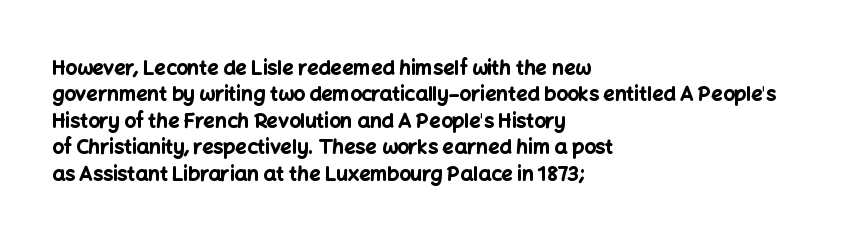
{"italic": "no", "bold": "yes", "underline": "no", "align": "left", "line_spacing": "normal", "line_spacing_ratio": 1.32, "letter_spacing": "normal", "letter_spacing_em": 0.0, "glyph_px": 20}
